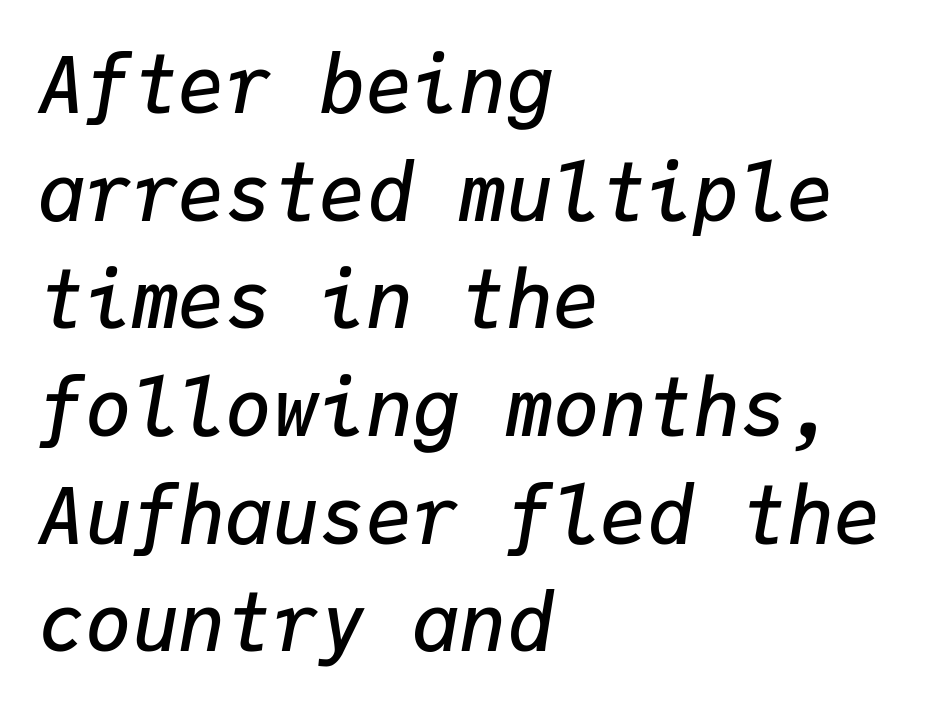
Q: Is the text bold? A: Semi-bold.
Q: Is the text italic (slanted)? A: Yes, it leans right by about 9 degrees.
Q: Is the text underlined? A: No.
Q: How is the paragraph aligned? A: Left-aligned.
Q: Is the spacing between letters normal or unusually wide? A: Normal.
Q: Is the spacing between lines tight, normal or loose? A: Normal.
Q: Width (condensed, normal, or wide)? A: Normal.
Q: Stroke contrast? A: Low.
Q: x-height? A: Medium.
Q: Monospaced? A: Yes.
